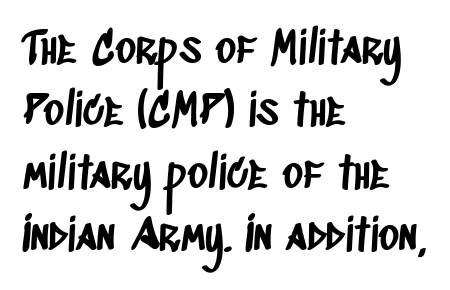
The image shows 44 px condensed sans-serif type; set left-aligned, normal line spacing (1.42x), normal letter spacing, not underlined; low stroke contrast and a large x-height.
